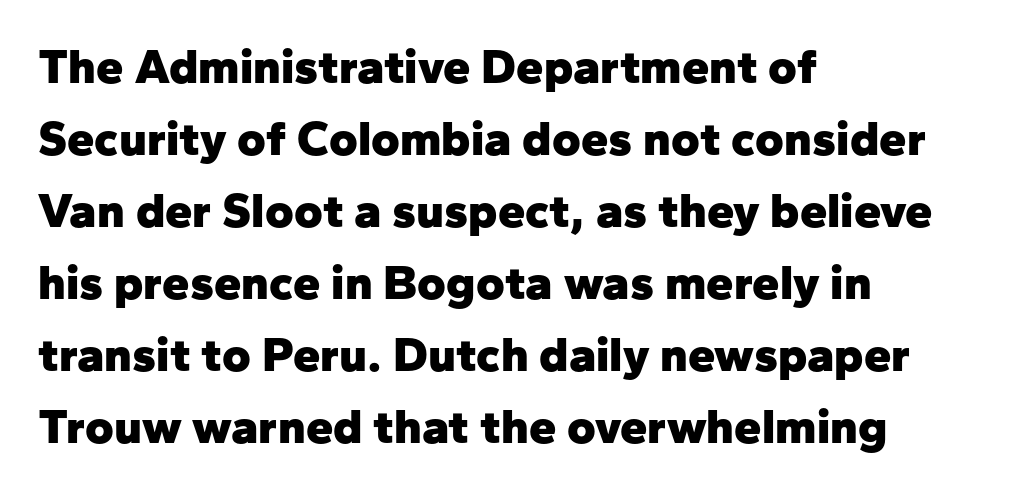
Look at the bottom of the vertical strokes: they stop flat, with no serifs. Notice how the passage keeps a crisp vertical edge on the left only. Do the characters align in a grid? No, the font is proportional. The letters are bold, with thick, heavy strokes. Normally led — the rows are evenly, conventionally spaced.
